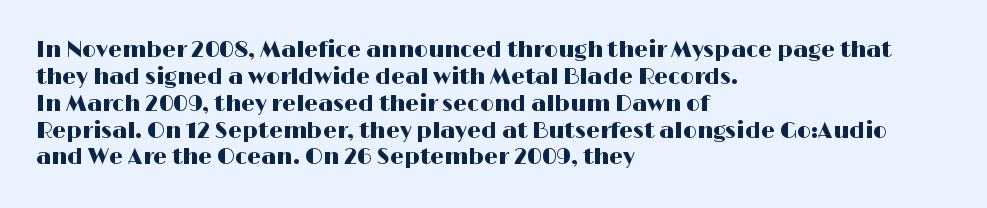
Is the block centered? No — it sits flush against the left margin. Beneath every word, the page is bare. What stands out about the letter spacing? Nothing — it is the standard amount. The lettering stays uniformly vertical, giving the passage a roman look.
